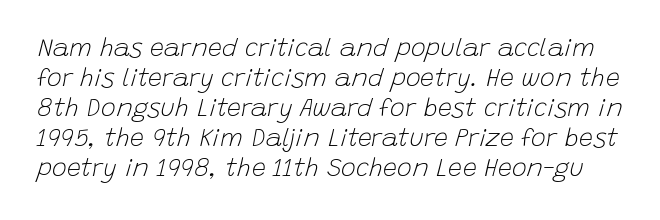
No chunkiness to these letters — they're not bold. This rendering features lettering with no underline. Tracking value appears to be zero — textbook default spacing. Italic: yes, the glyphs are oblique.
